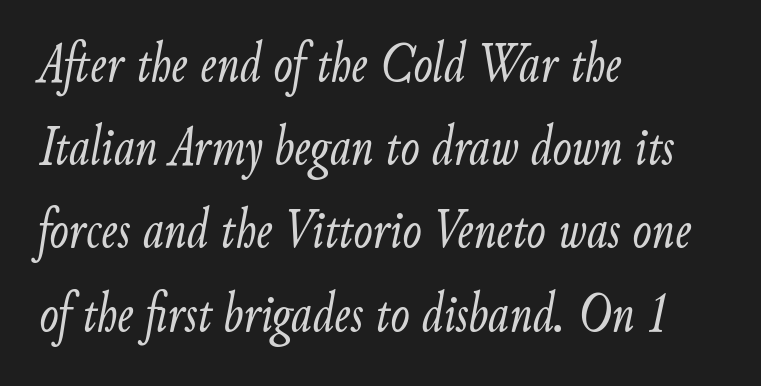
Q: Is the text bold? A: No.
Q: Is the text italic (slanted)? A: Yes, it leans right by about 9 degrees.
Q: Is the text underlined? A: No.
Q: How is the paragraph aligned? A: Left-aligned.
Q: Is the spacing between letters normal or unusually wide? A: Normal.
Q: Is the spacing between lines tight, normal or loose? A: Normal.
Q: Width (condensed, normal, or wide)? A: Condensed.
Q: Stroke contrast? A: Low.
Q: x-height? A: Small.
Q: Monospaced? A: No.
